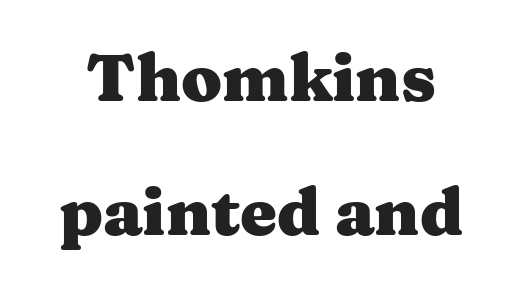
Q: Is the text bold? A: Yes.
Q: Is the text italic (slanted)? A: No, it is upright.
Q: Is the typeface a serif or a sans-serif typeface? A: Serif.
Q: Is the text underlined? A: No.
Q: Is the spacing between letters normal or unusually wide? A: Normal.
Q: Is the spacing between lines tight, normal or loose? A: Loose.
Q: Width (condensed, normal, or wide)? A: Wide.
Q: Stroke contrast? A: Medium.
Q: x-height? A: Medium.
Q: Monospaced? A: No.
